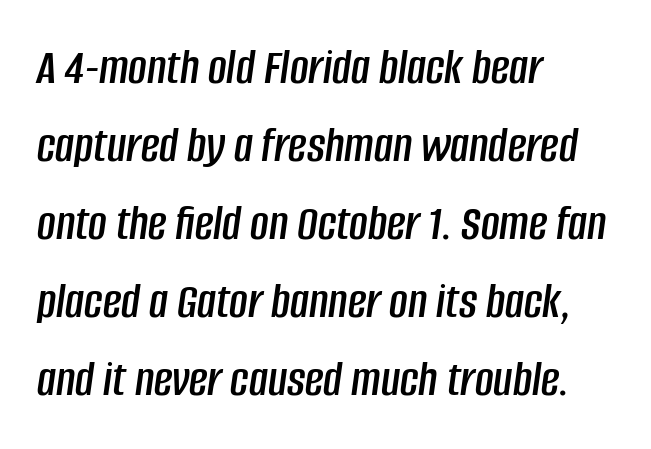
Italic: yes, the glyphs are oblique. Rule under the text: the space is simply empty. The lines are quadded left. Does the leading feel generous? No, just average. Think of a printed novel: that variable character pitch is what you see here. The gaps between neighbouring characters are ordinary and unremarkable.
